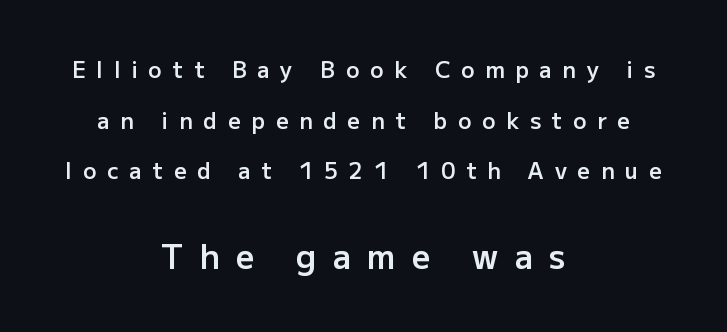
The image shows 33 px semibold sans-serif type, upright; set centered, loose line spacing (2.3x), unusually wide letter spacing (+0.49 em), not underlined; the second (bottom) block is 1.5x larger; low stroke contrast and a medium x-height.
